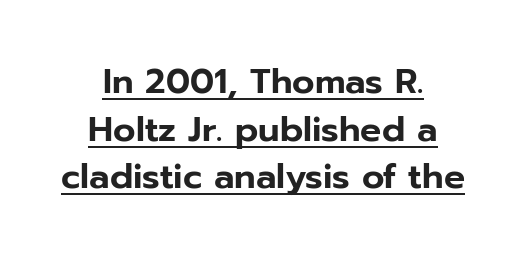
{"serif": "no", "italic": "no", "width": "normal", "stroke_contrast": "low", "x_height": "medium", "monospaced": "no", "underline": "yes", "align": "center", "line_spacing": "normal", "line_spacing_ratio": 1.36, "letter_spacing": "normal", "letter_spacing_em": 0.0, "glyph_px": 35}
